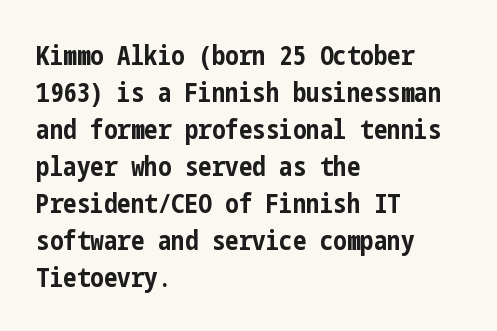
Every character sits straight up, as roman type does. Words appear dense and cohesive because spacing is normal. On the weight axis this lands at bold, roughly 700. In terms of leading, this rendering sits right in the middle.
